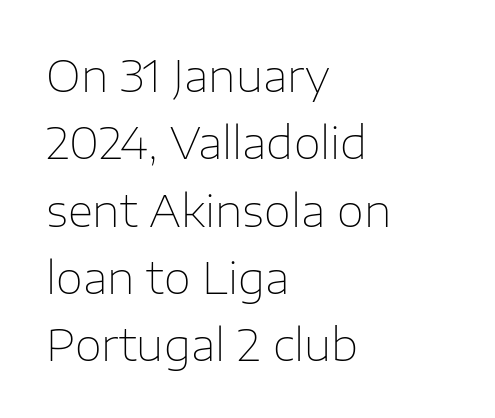
Descenders are the only things crossing below the line. Vertical strokes here are truly vertical. The rendering uses a moderate line-height, typical for paragraphs. Type style note: lacks serifs. Proportional: the letters do not fall into vertical columns. Stroke thickness stays within the range of a standard reading face or lighter.
